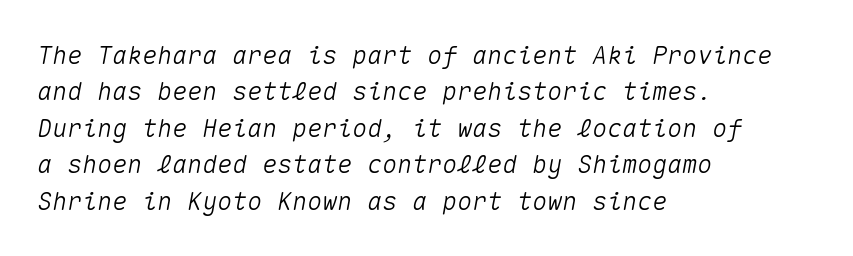
These lines sit exactly where default settings would place them. Underlining? Definitely not there. It's the slanting kind of type. Alignment: flush left. Caption: standard tracking, unaltered.
